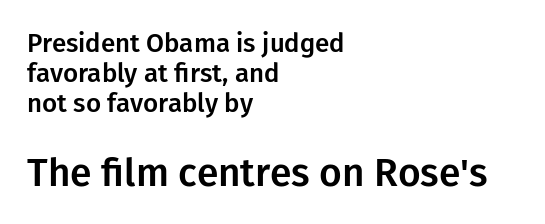
The image shows 39 px sans-serif type, upright; set left-aligned, line spacing 1.16x, normal letter spacing, not underlined; the second (bottom) block is 1.5x larger; low stroke contrast and a medium x-height.
